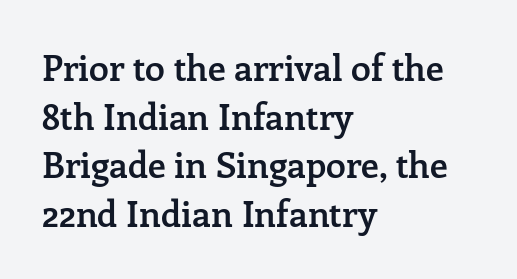
The image shows 36 px semibold serif type, upright; set left-aligned, normal line spacing (1.35x), normal letter spacing, not underlined; low stroke contrast and a medium x-height.
